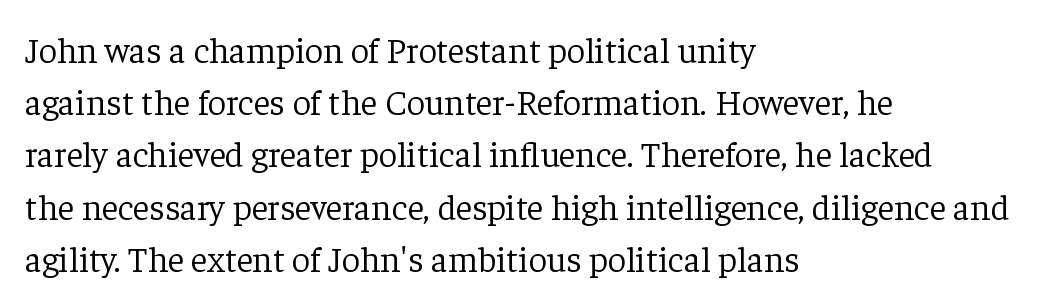
The letters stand upright; this is a roman face. Is the stroke heavy? The answer is a plain regular-or-lighter. Compared with a centered layout, this one pins lines to the left instead. Regarding serifs, this sample has them. Regarding leading, the lines here are spaced in the standard way. A bare baseline throughout the passage.
